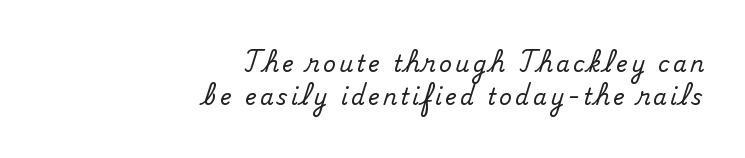
The image shows 22 px text type; set right-aligned, normal line spacing (1.51x), not underlined.
